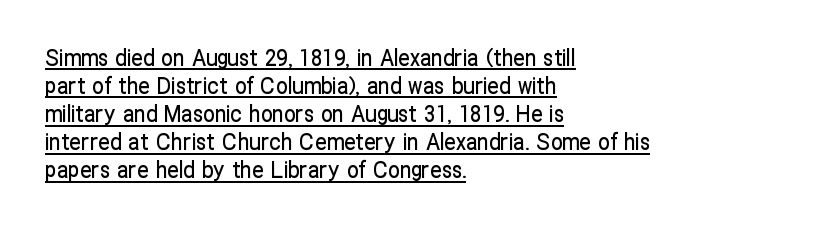
Q: Is the text italic (slanted)? A: No, it is upright.
Q: Is the text underlined? A: Yes.
Q: How is the paragraph aligned? A: Left-aligned.
Q: Is the spacing between letters normal or unusually wide? A: Normal.
